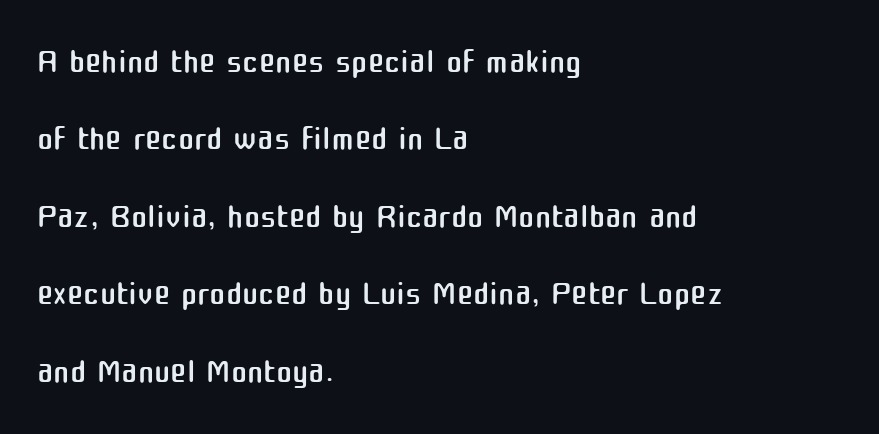
Q: Is the text bold? A: No.
Q: Is the text italic (slanted)? A: No, it is upright.
Q: Is the typeface a serif or a sans-serif typeface? A: Sans-serif.
Q: Is the text underlined? A: No.
Q: How is the paragraph aligned? A: Left-aligned.
Q: Is the spacing between letters normal or unusually wide? A: Normal.
Q: Is the spacing between lines tight, normal or loose? A: Normal.
Q: Width (condensed, normal, or wide)? A: Normal.
Q: Stroke contrast? A: Medium.
Q: x-height? A: Medium.
Q: Monospaced? A: No.
